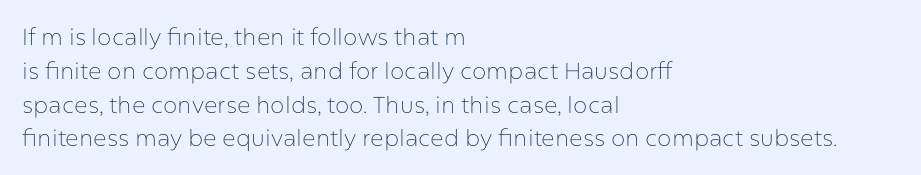
Q: Is the text bold? A: No.
Q: Is the text italic (slanted)? A: No, it is upright.
Q: Is the text underlined? A: No.
Q: How is the paragraph aligned? A: Left-aligned.
Q: Is the spacing between letters normal or unusually wide? A: Normal.
Q: Is the spacing between lines tight, normal or loose? A: Normal.
